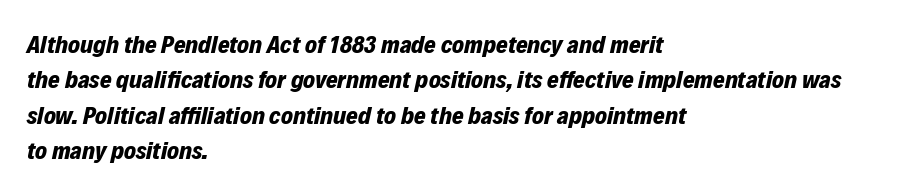
{"italic": "yes", "lean": "right", "slant_degrees": 12, "bold": "yes", "underline": "no", "align": "left", "line_spacing": "normal", "line_spacing_ratio": 1.42, "letter_spacing": "normal", "letter_spacing_em": 0.0, "glyph_px": 25}
